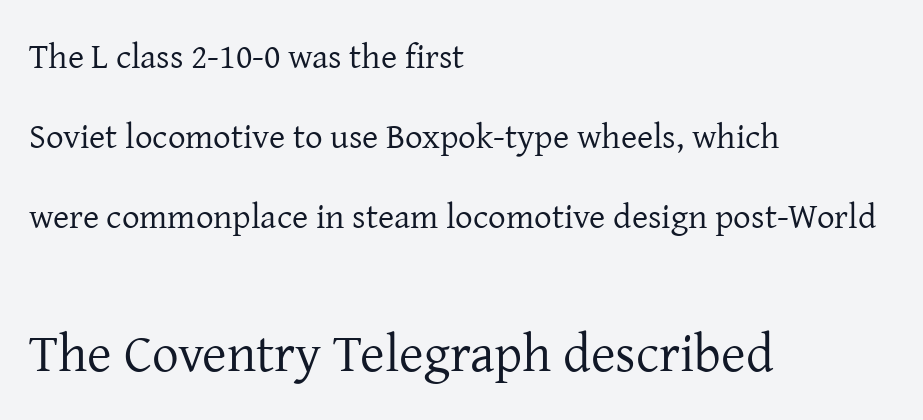
Q: Is the text bold? A: No.
Q: Is the text italic (slanted)? A: No, it is upright.
Q: Is the typeface a serif or a sans-serif typeface? A: Serif.
Q: Is the text underlined? A: No.
Q: How is the paragraph aligned? A: Left-aligned.
Q: Is the spacing between letters normal or unusually wide? A: Normal.
Q: Is the spacing between lines tight, normal or loose? A: Loose.
Q: Which block of text is set in a larger size, the first (top) or the second (bottom)? A: The second (bottom) one.
Q: Width (condensed, normal, or wide)? A: Normal.
Q: Stroke contrast? A: Low.
Q: x-height? A: Medium.
Q: Monospaced? A: No.
